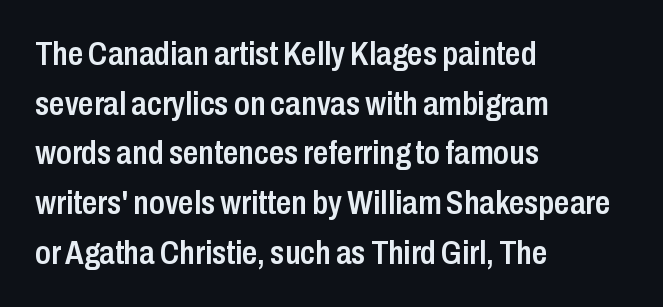
Q: Is the text bold? A: Semi-bold.
Q: Is the text italic (slanted)? A: No, it is upright.
Q: Is the typeface a serif or a sans-serif typeface? A: Sans-serif.
Q: Is the text underlined? A: No.
Q: How is the paragraph aligned? A: Left-aligned.
Q: Is the spacing between letters normal or unusually wide? A: Normal.
Q: Is the spacing between lines tight, normal or loose? A: Normal.
Q: Width (condensed, normal, or wide)? A: Condensed.
Q: Stroke contrast? A: Low.
Q: x-height? A: Medium.
Q: Monospaced? A: No.
